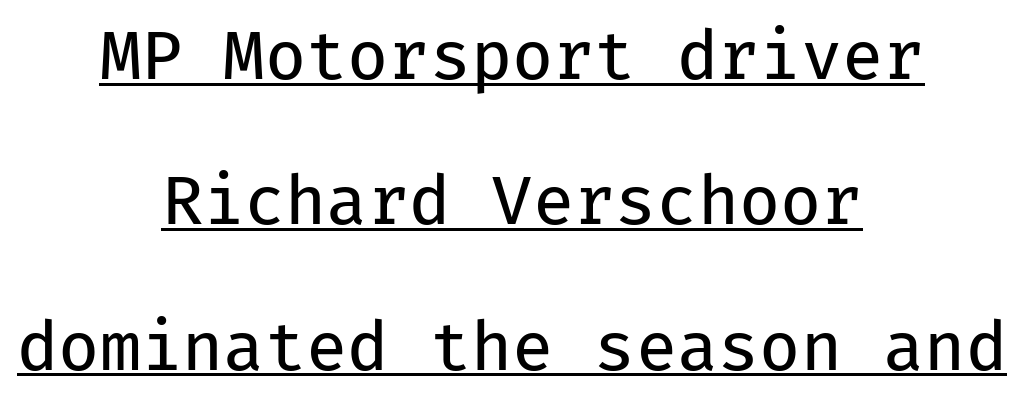
{"serif": "no", "italic": "no", "bold": "no", "weight": "regular", "width": "normal", "stroke_contrast": "low", "x_height": "medium", "monospaced": "yes", "underline": "yes", "align": "center", "line_spacing": "loose", "line_spacing_ratio": 2.17, "letter_spacing": "normal", "letter_spacing_em": 0.0, "glyph_px": 67}
